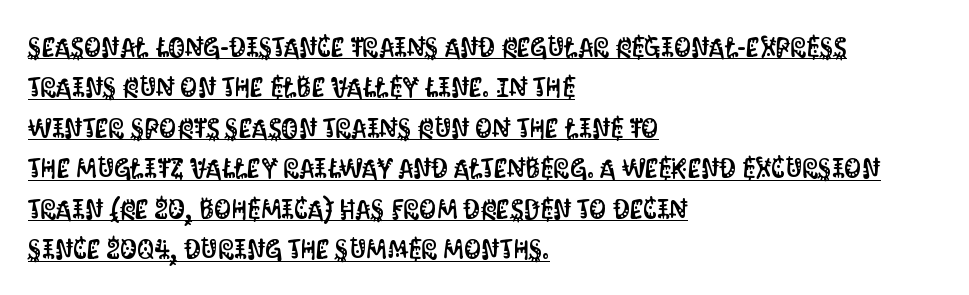
Compared with a centered layout, this one pins lines to the left instead. Ascenders rise straight up at ninety degrees. Check the space under the baseline: a stroke is drawn there. Reading down the column, the eye jumps a familiar distance to each next line.
